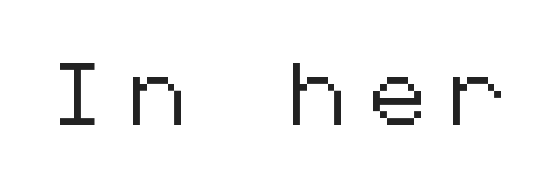
Q: Is the text italic (slanted)? A: No, it is upright.
Q: Is the typeface a serif or a sans-serif typeface? A: Sans-serif.
Q: Is the text underlined? A: No.
Q: Is the spacing between letters normal or unusually wide? A: Unusually wide.
Q: Width (condensed, normal, or wide)? A: Normal.
Q: Stroke contrast? A: Low.
Q: x-height? A: Medium.
